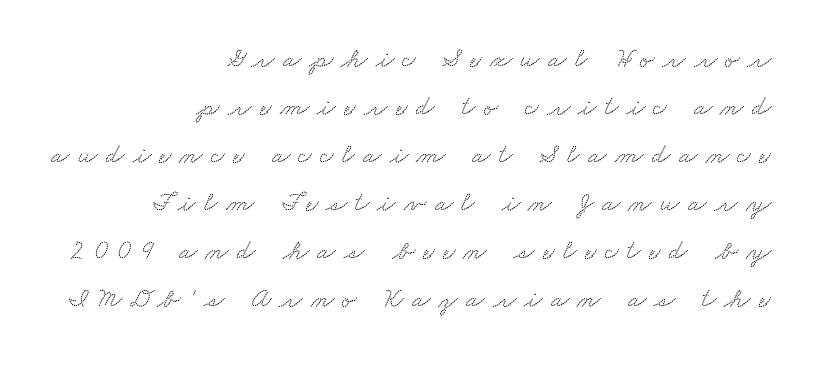
Q: Is the text underlined? A: No.
Q: How is the paragraph aligned? A: Right-aligned.
Q: Is the spacing between letters normal or unusually wide? A: Unusually wide.
